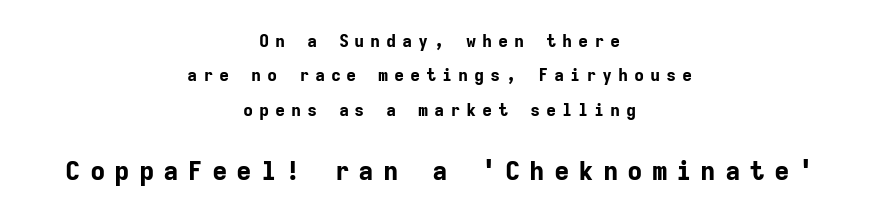
Q: Is the text bold? A: Yes.
Q: Is the text italic (slanted)? A: No, it is upright.
Q: Is the text underlined? A: No.
Q: How is the paragraph aligned? A: Centered.
Q: Is the spacing between letters normal or unusually wide? A: Unusually wide.
Q: Is the spacing between lines tight, normal or loose? A: Loose.
Q: Which block of text is set in a larger size, the first (top) or the second (bottom)? A: The second (bottom) one.
